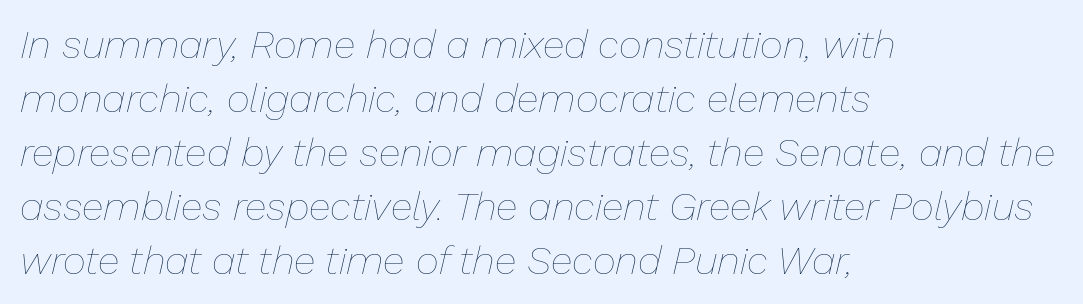
The image shows 40 px thin type, italic (leaning right); set left-aligned, normal line spacing (1.35x), normal letter spacing, not underlined; low stroke contrast and a medium x-height.
